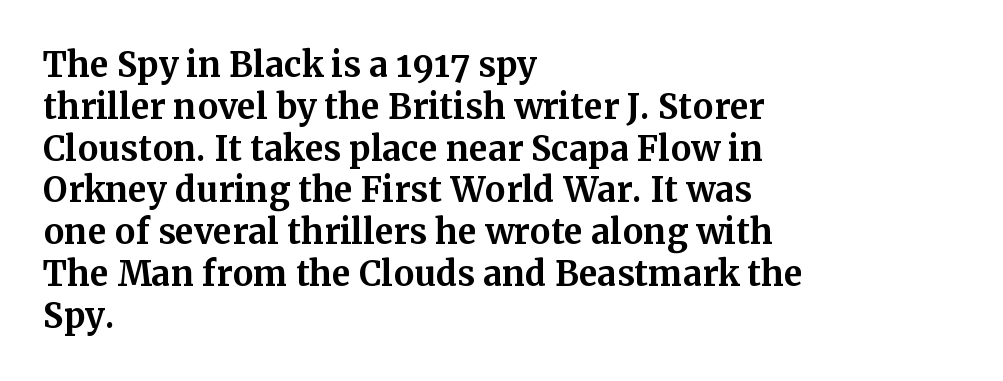
The image shows 34 px bold serif type, upright; set left-aligned, line spacing 1.23x, normal letter spacing, not underlined; medium stroke contrast and a medium x-height.
